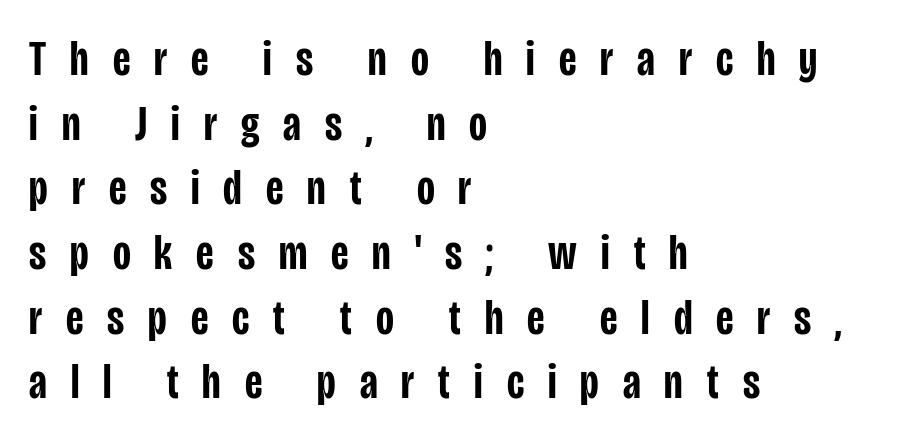
The image shows 49 px semibold, condensed sans-serif type, upright; set left-aligned, normal line spacing (1.32x), unusually wide letter spacing (+0.49 em), not underlined; low stroke contrast and a large x-height.
